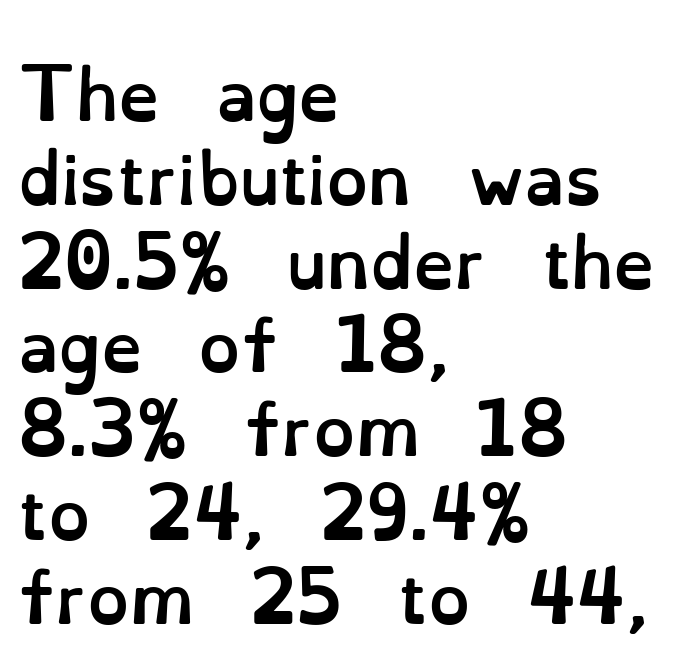
Nothing unusual about the tracking: characters are spaced as the font intends. Leading matches the norm, producing a regular column. One-word summary of the alignment: left. The glyphs are unaccompanied by any horizontal stroke below them.
